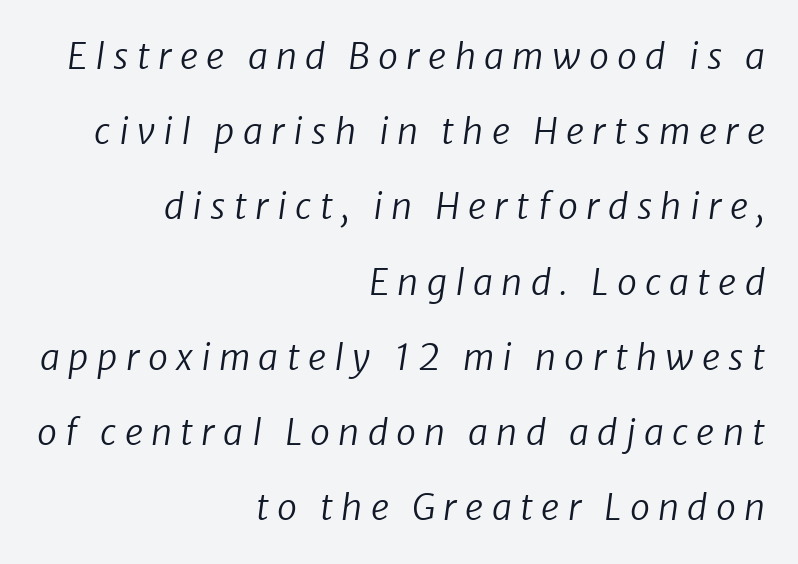
The image shows 36 px regular-weight type, italic (leaning right); set right-aligned, loose line spacing (2.09x), unusually wide letter spacing (+0.23 em), not underlined; low stroke contrast and a medium x-height.
